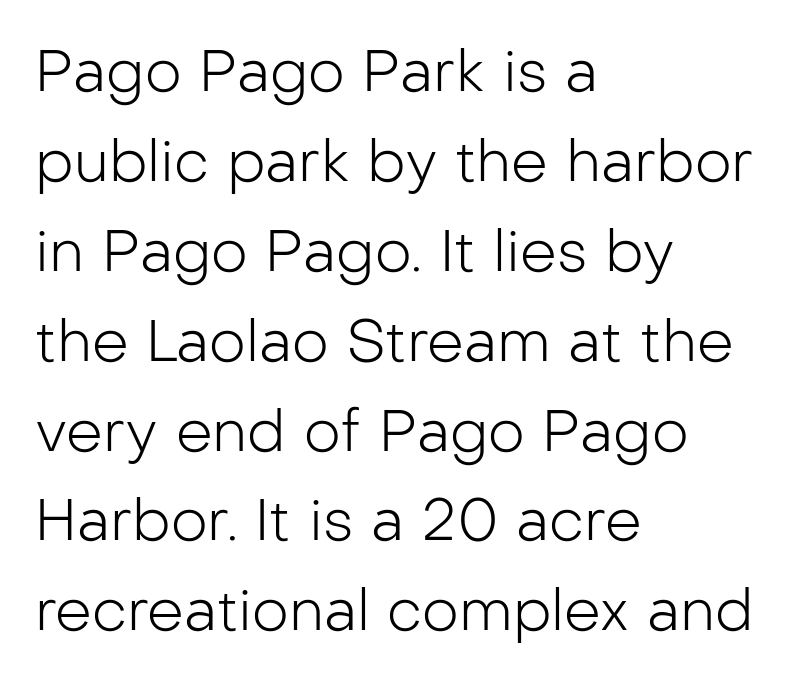
The image shows 58 px light sans-serif type, upright; set left-aligned, normal line spacing (1.55x), normal letter spacing, not underlined; low stroke contrast and a medium x-height.
